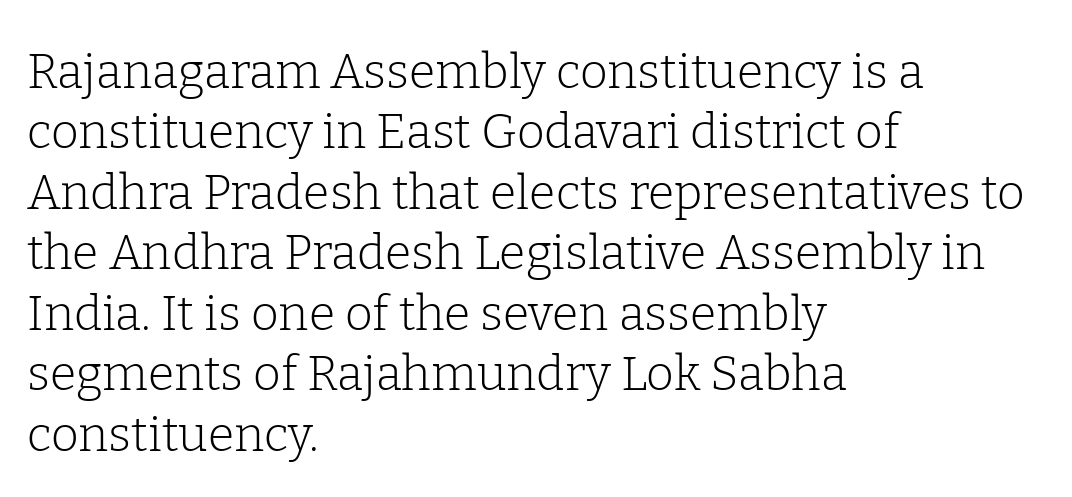
Q: Is the text bold? A: No.
Q: Is the text italic (slanted)? A: No, it is upright.
Q: Is the typeface a serif or a sans-serif typeface? A: Serif.
Q: Is the text underlined? A: No.
Q: How is the paragraph aligned? A: Left-aligned.
Q: Is the spacing between letters normal or unusually wide? A: Normal.
Q: Is the spacing between lines tight, normal or loose? A: Normal.
Q: Width (condensed, normal, or wide)? A: Normal.
Q: Stroke contrast? A: Low.
Q: x-height? A: Medium.
Q: Monospaced? A: No.
